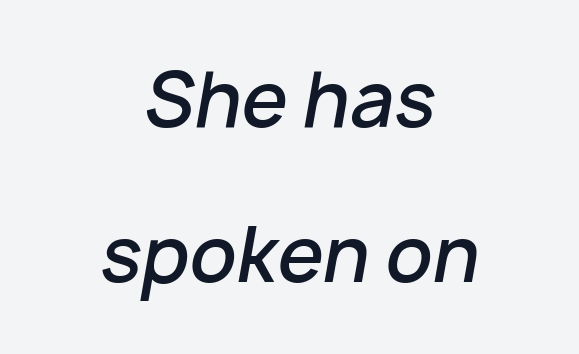
{"italic": "yes", "lean": "right", "slant_degrees": 10, "bold": "semi", "weight": "semibold", "width": "normal", "stroke_contrast": "low", "x_height": "medium", "monospaced": "no", "underline": "no", "align": "center", "line_spacing": "loose", "line_spacing_ratio": 2.09, "letter_spacing": "normal", "letter_spacing_em": 0.0, "glyph_px": 74}
